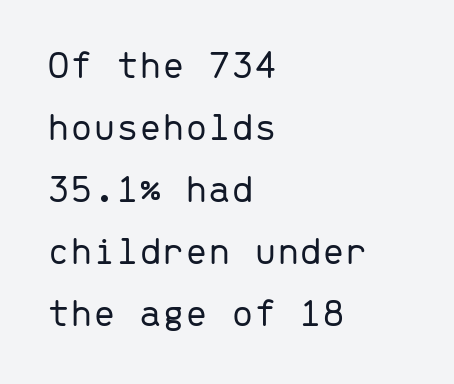
{"serif": "no", "italic": "no", "bold": "no", "weight": "light", "width": "normal", "stroke_contrast": "low", "x_height": "medium", "monospaced": "yes", "underline": "no", "align": "left", "line_spacing": "normal", "line_spacing_ratio": 1.51, "letter_spacing": "normal", "letter_spacing_em": 0.0, "glyph_px": 41}
